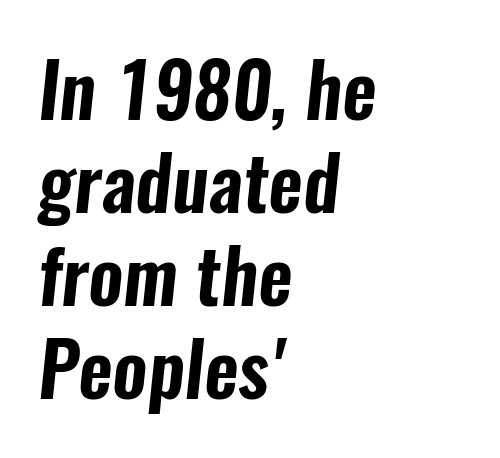
{"serif": "no", "width": "condensed", "stroke_contrast": "low", "x_height": "medium", "monospaced": "no", "underline": "no", "align": "left", "line_spacing_ratio": 1.24, "letter_spacing": "normal", "letter_spacing_em": 0.0, "glyph_px": 75}
